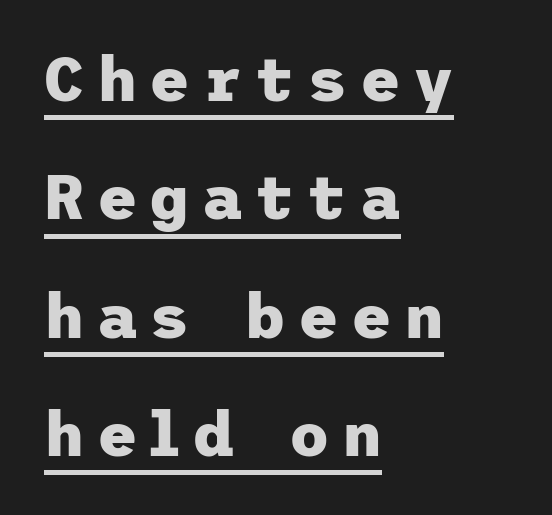
You could only call the tracking loose — the letters float apart. Whoever set this chose breathing room over compactness in the vertical rhythm. Look at the stroke-to-counter ratio: heavy, a bold. Leftover space on each line is placed entirely after the last word. The characters display no serif detailing; their extremities are plain.
